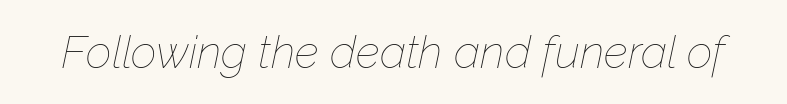
Words appear dense and cohesive because spacing is normal. Each letter keeps its own natural width here, so spacing adapts to shape. Unmarked baselines from the first word to the last. The letterforms sit at book weight or below. You can tell it's italic because the verticals aren't actually vertical.
